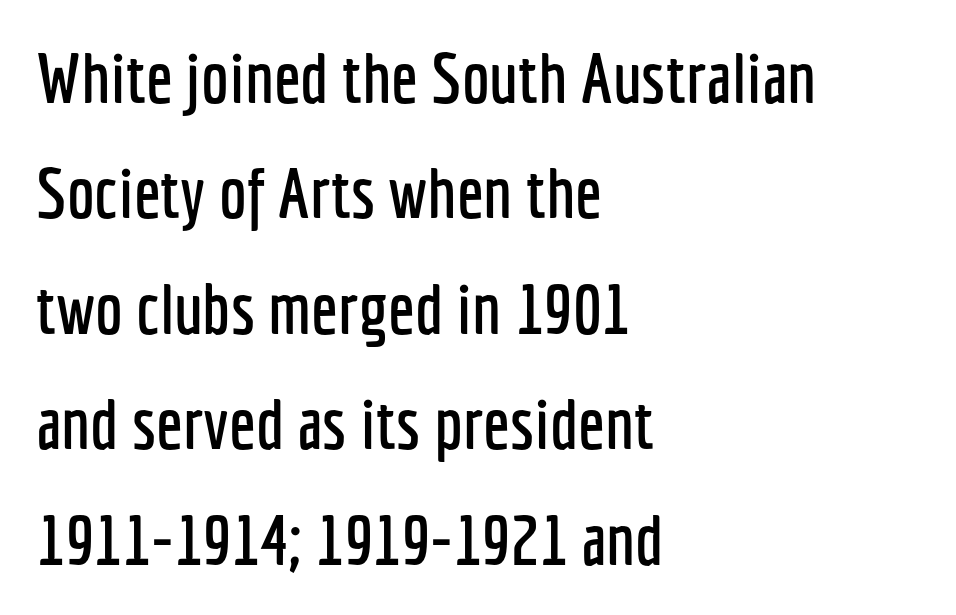
The image shows 70 px condensed sans-serif type, upright; set left-aligned, normal line spacing (1.65x), normal letter spacing, not underlined; low stroke contrast and a medium x-height.
